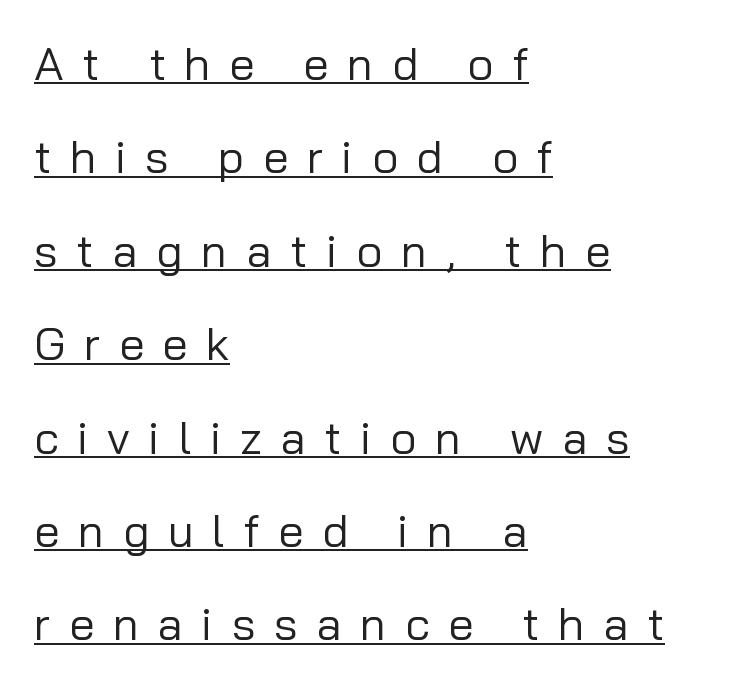
Q: Is the text bold? A: No.
Q: Is the text italic (slanted)? A: No, it is upright.
Q: Is the typeface a serif or a sans-serif typeface? A: Sans-serif.
Q: Is the text underlined? A: Yes.
Q: How is the paragraph aligned? A: Left-aligned.
Q: Is the spacing between letters normal or unusually wide? A: Unusually wide.
Q: Is the spacing between lines tight, normal or loose? A: Loose.
Q: Width (condensed, normal, or wide)? A: Normal.
Q: Stroke contrast? A: Low.
Q: x-height? A: Medium.
Q: Monospaced? A: No.
